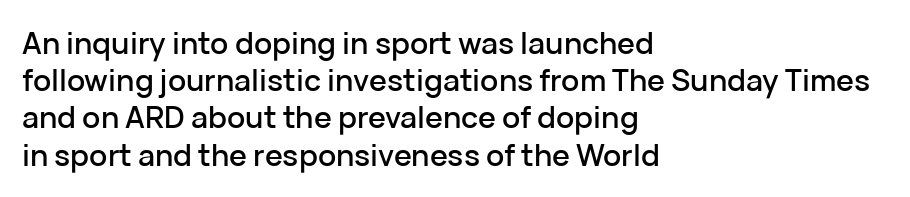
Q: Is the text italic (slanted)? A: No, it is upright.
Q: Is the typeface a serif or a sans-serif typeface? A: Sans-serif.
Q: Is the text underlined? A: No.
Q: How is the paragraph aligned? A: Left-aligned.
Q: Is the spacing between letters normal or unusually wide? A: Normal.
Q: Width (condensed, normal, or wide)? A: Normal.
Q: Stroke contrast? A: Low.
Q: x-height? A: Medium.
Q: Monospaced? A: No.
